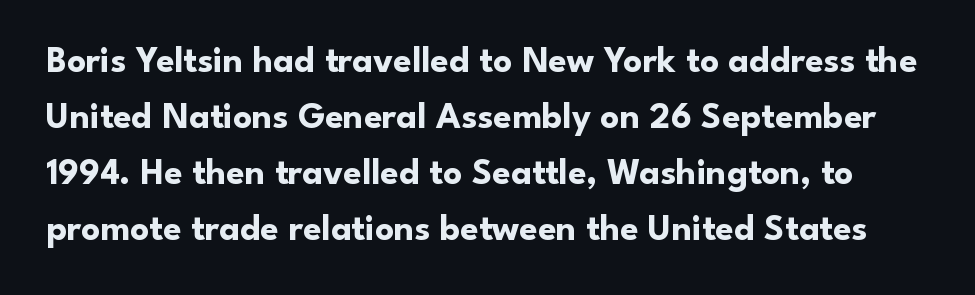
The image shows 37 px bold sans-serif type, upright; set normal line spacing (1.51x), normal letter spacing, not underlined; low stroke contrast and a small x-height.
